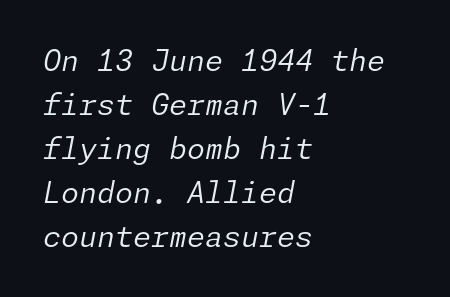
{"italic": "yes", "lean": "right", "slant_degrees": 11, "bold": "no", "weight": "regular", "width": "normal", "stroke_contrast": "low", "x_height": "medium", "underline": "no", "align": "left", "line_spacing": "normal", "line_spacing_ratio": 1.52, "letter_spacing": "normal", "letter_spacing_em": 0.0, "glyph_px": 29}
